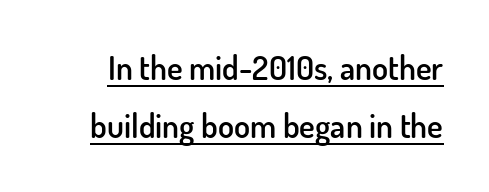
Default kerning and tracking; the words read as compact shapes. Every stem runs plumb, perpendicular to the baseline. Here the designer chose a conventional face with non-uniform glyph widths. These words are printed semibold, heavier than regular yet not bold. The passage shown is typeset with a sans-serif family. Underlined type.
